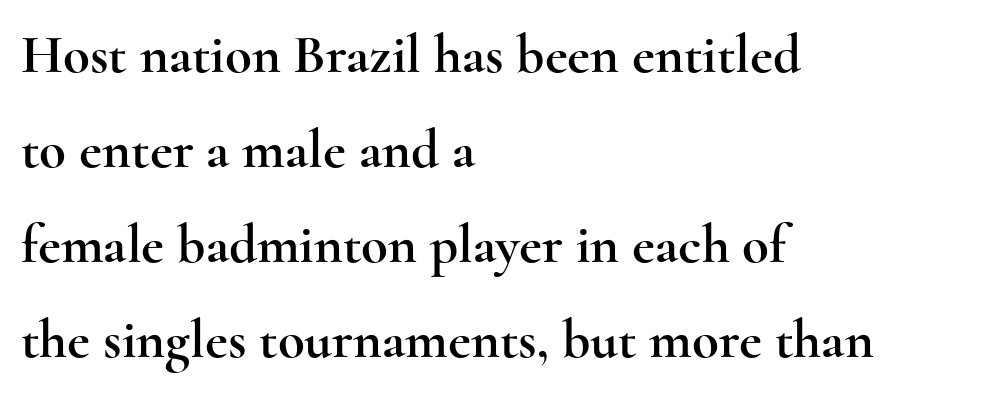
Q: Is the text italic (slanted)? A: No, it is upright.
Q: Is the typeface a serif or a sans-serif typeface? A: Serif.
Q: Is the text underlined? A: No.
Q: How is the paragraph aligned? A: Left-aligned.
Q: Is the spacing between letters normal or unusually wide? A: Normal.
Q: Width (condensed, normal, or wide)? A: Wide.
Q: x-height? A: Small.
Q: Monospaced? A: No.
